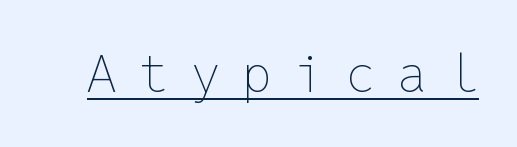
{"italic": "no", "bold": "no", "weight": "thin", "width": "normal", "stroke_contrast": "low", "x_height": "medium", "monospaced": "yes", "underline": "yes", "letter_spacing": "wide", "letter_spacing_em": 0.43, "glyph_px": 52}
